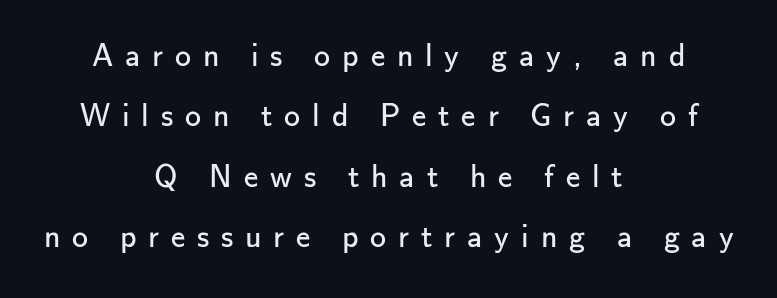
{"serif": "no", "italic": "no", "bold": "no", "weight": "regular", "width": "normal", "stroke_contrast": "low", "x_height": "small", "monospaced": "no", "underline": "no", "align": "center", "line_spacing_ratio": 1.89, "letter_spacing": "wide", "letter_spacing_em": 0.37, "glyph_px": 32}
